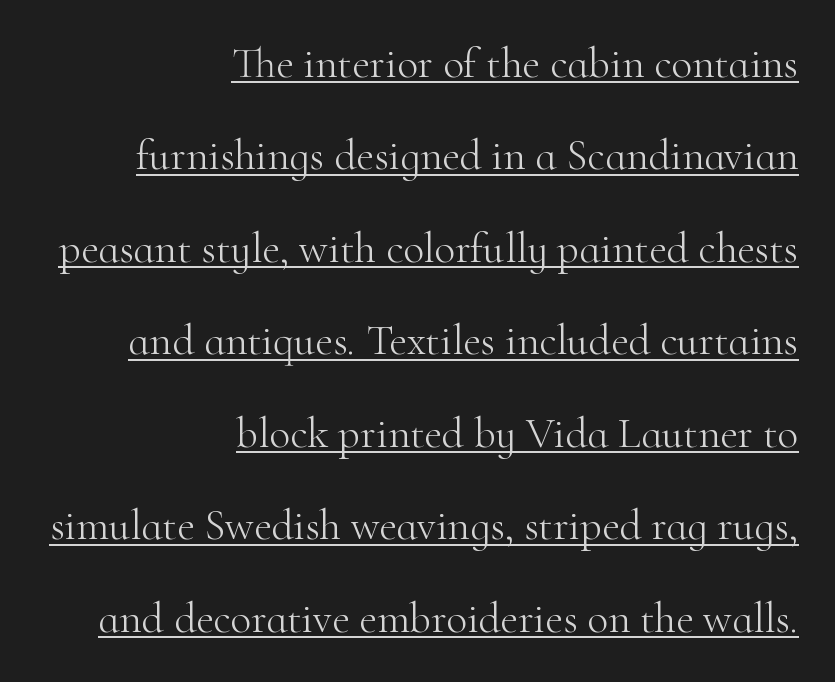
{"serif": "yes", "italic": "no", "bold": "no", "weight": "light", "width": "normal", "stroke_contrast": "high", "x_height": "small", "monospaced": "no", "underline": "yes", "align": "right", "line_spacing": "loose", "line_spacing_ratio": 2.15, "letter_spacing": "normal", "letter_spacing_em": 0.0, "glyph_px": 43}
